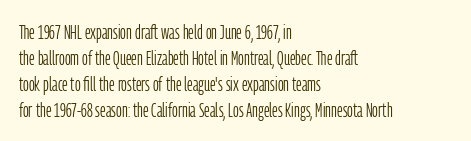
Where is the straight margin? On the left. This sample keeps an unexceptional amount of space between lines. The typesetting does not lean heavy: it is not bold. The gaps between neighbouring characters are ordinary and unremarkable. A clean baseline with only descenders dipping below it.
